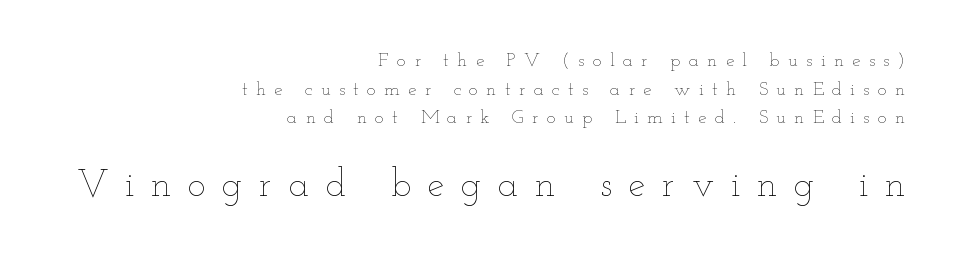
The image shows 38 px thin, wide type, upright; set right-aligned, normal line spacing (1.51x), unusually wide letter spacing (+0.44 em), not underlined; the second (bottom) block is 2.0x larger; low stroke contrast and a small x-height.
